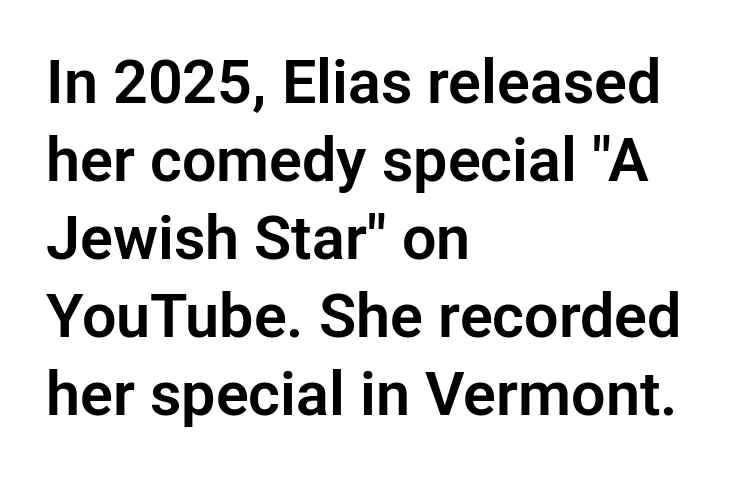
{"serif": "no", "italic": "no", "width": "normal", "stroke_contrast": "low", "x_height": "medium", "monospaced": "no", "underline": "no", "align": "left", "line_spacing": "normal", "line_spacing_ratio": 1.28, "letter_spacing": "normal", "letter_spacing_em": 0.0, "glyph_px": 61}
